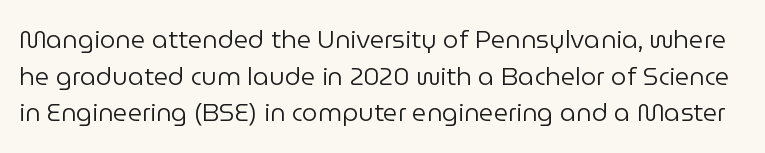
Q: Is the text bold? A: No.
Q: Is the text italic (slanted)? A: No, it is upright.
Q: Is the text underlined? A: No.
Q: Is the spacing between letters normal or unusually wide? A: Normal.
Q: Is the spacing between lines tight, normal or loose? A: Normal.
